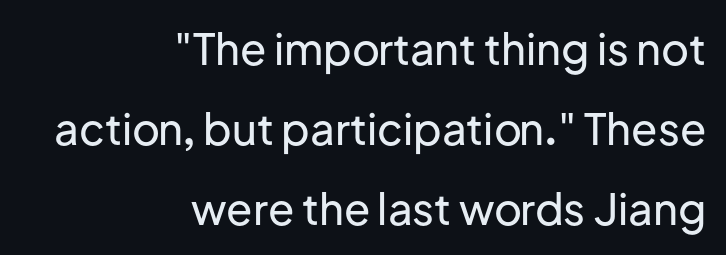
Every row of glyphs terminates at an identical x-position on the right. The font family rendered here belongs to the sans-serif group. Note the varied advance widths — an 'i' is clearly narrower than an 'm'. This is the regular roman posture of the typeface.
